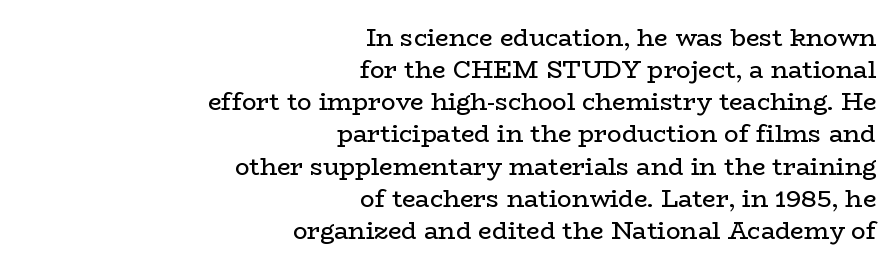
Q: Is the text bold? A: No.
Q: Is the text italic (slanted)? A: No, it is upright.
Q: Is the text underlined? A: No.
Q: How is the paragraph aligned? A: Right-aligned.
Q: Is the spacing between letters normal or unusually wide? A: Normal.
Q: Is the spacing between lines tight, normal or loose? A: Normal.
